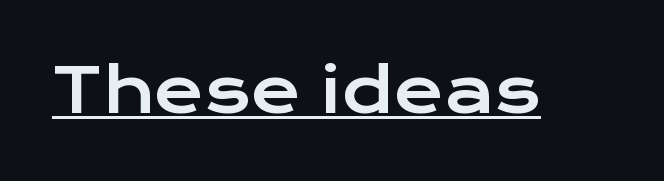
The image shows 61 px wide sans-serif type, upright; set normal letter spacing, underlined; low stroke contrast and a medium x-height.
